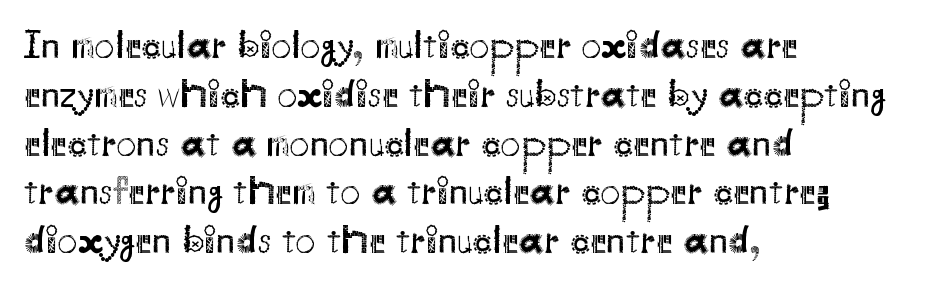
The image shows 40 px regular-weight sans-serif type, upright; set left-aligned, line spacing 1.22x, normal letter spacing, not underlined; medium stroke contrast and a small x-height.
